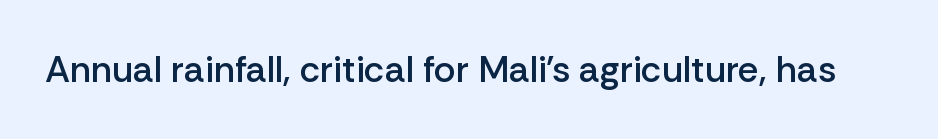
The image shows 37 px semibold sans-serif type, upright; set normal letter spacing, not underlined; low stroke contrast and a medium x-height.
